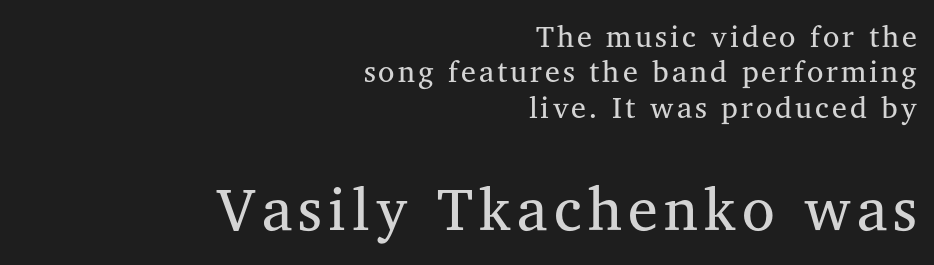
The image shows 60 px regular-weight serif type, upright; set right-aligned, line spacing 1.18x, not underlined; the second (bottom) block is 2.0x larger; medium stroke contrast and a medium x-height.
